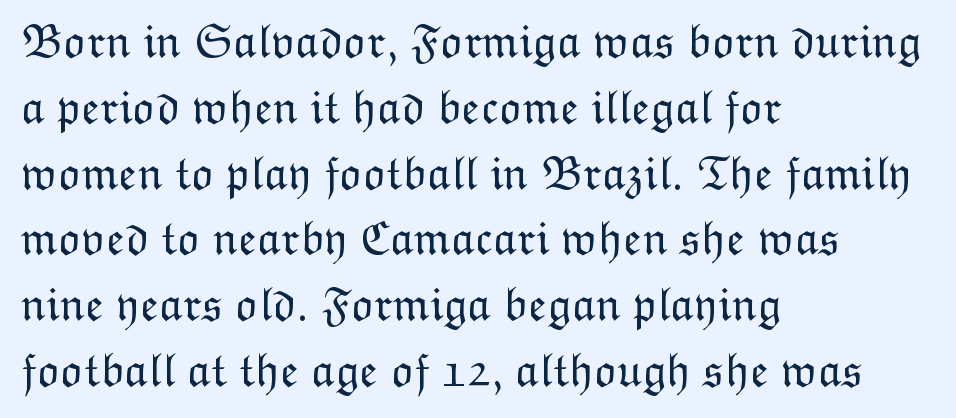
The image shows 48 px light type, upright; set left-aligned, normal line spacing (1.37x), normal letter spacing, not underlined; low stroke contrast and a medium x-height.
